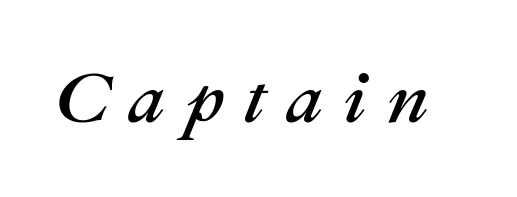
The glyphs look as if they've been sheared to an angle. The specimen omits any rule beneath the text block's lines. The rendering uses natural spacing where letterforms have individual widths. These lines have a slow, spaced-out rhythm from letter to letter.
